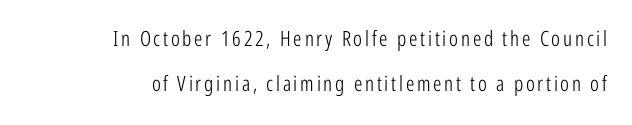
{"italic": "no", "bold": "no", "underline": "no", "align": "right", "line_spacing": "loose", "line_spacing_ratio": 2.12, "glyph_px": 21}
